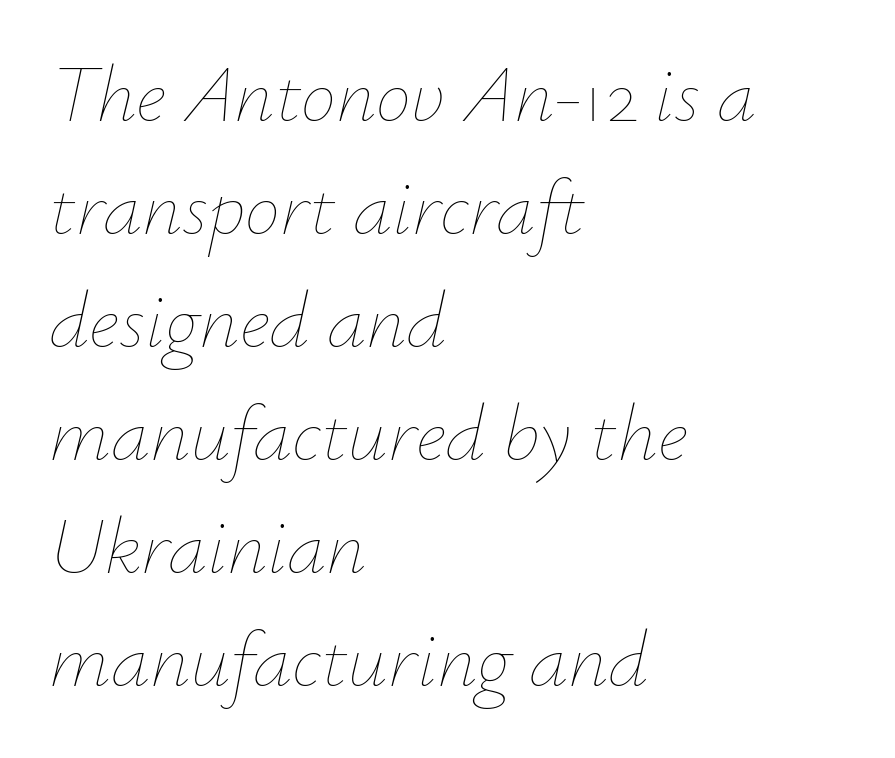
Q: Is the text bold? A: No.
Q: Is the text italic (slanted)? A: Yes, it leans right by about 12 degrees.
Q: Is the text underlined? A: No.
Q: How is the paragraph aligned? A: Left-aligned.
Q: Is the spacing between letters normal or unusually wide? A: Normal.
Q: Is the spacing between lines tight, normal or loose? A: Normal.
Q: Width (condensed, normal, or wide)? A: Normal.
Q: Stroke contrast? A: Low.
Q: x-height? A: Small.
Q: Monospaced? A: No.
